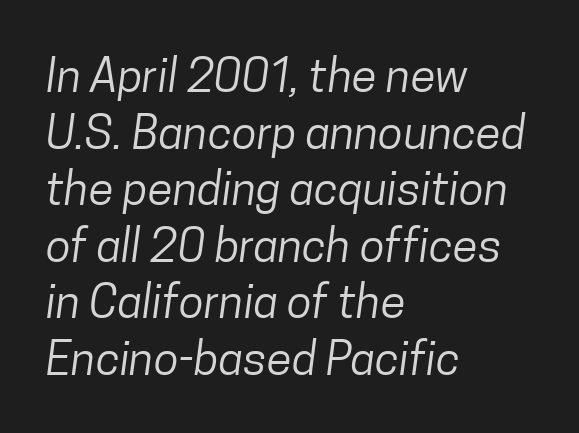
The image shows 46 px regular-weight, condensed sans-serif type; set left-aligned, line spacing 1.23x, normal letter spacing, not underlined; low stroke contrast and a medium x-height.
